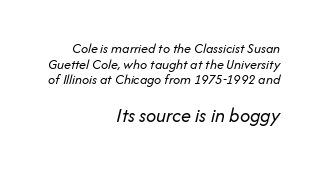
The image shows 20 px text type, italic (leaning right); set right-aligned, tight line spacing (1.12x), normal letter spacing, not underlined; the second (bottom) block is 1.43x larger.
